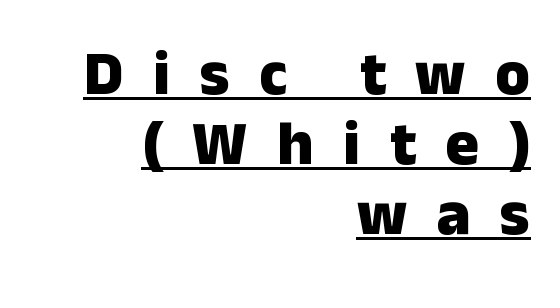
{"serif": "no", "italic": "no", "bold": "yes", "weight": "heavy", "width": "normal", "stroke_contrast": "low", "x_height": "medium", "monospaced": "no", "underline": "yes", "align": "right", "line_spacing": "tight", "line_spacing_ratio": 1.11, "letter_spacing": "wide", "letter_spacing_em": 0.47, "glyph_px": 63}
